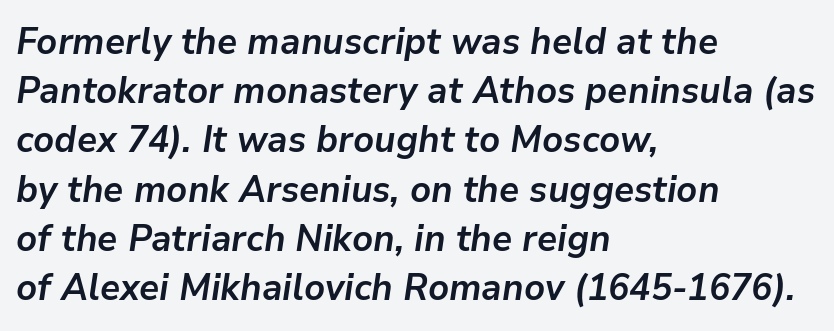
The image shows 37 px semibold type, italic (leaning right); set left-aligned, normal line spacing (1.33x), normal letter spacing, not underlined; low stroke contrast and a medium x-height.
